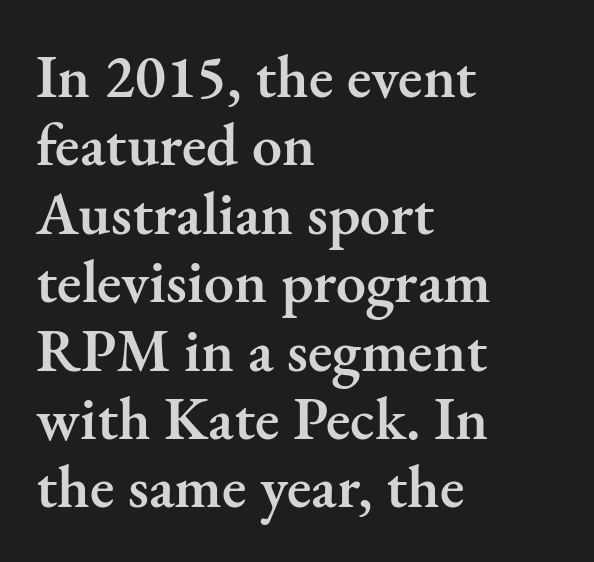
Q: Is the text bold? A: Semi-bold.
Q: Is the text italic (slanted)? A: No, it is upright.
Q: Is the typeface a serif or a sans-serif typeface? A: Serif.
Q: Is the text underlined? A: No.
Q: How is the paragraph aligned? A: Left-aligned.
Q: Is the spacing between letters normal or unusually wide? A: Normal.
Q: Is the spacing between lines tight, normal or loose? A: Tight.
Q: Width (condensed, normal, or wide)? A: Normal.
Q: Stroke contrast? A: Medium.
Q: x-height? A: Small.
Q: Monospaced? A: No.
